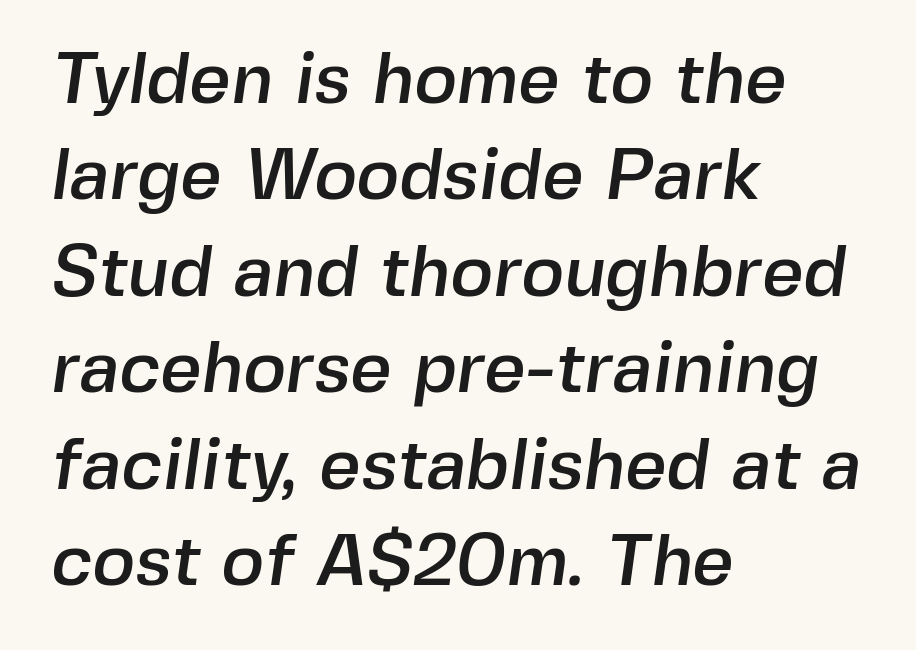
{"serif": "no", "width": "normal", "x_height": "medium", "monospaced": "no", "underline": "no", "align": "left", "line_spacing": "normal", "line_spacing_ratio": 1.34, "letter_spacing": "normal", "letter_spacing_em": 0.0, "glyph_px": 72}
